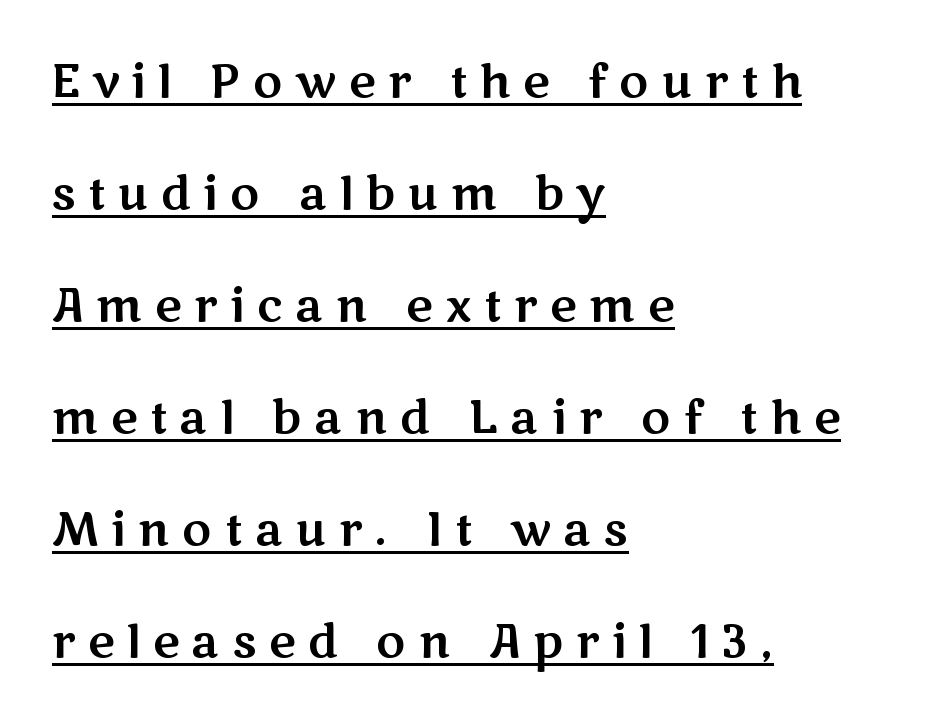
{"serif": "no", "italic": "no", "width": "wide", "stroke_contrast": "medium", "x_height": "medium", "monospaced": "no", "underline": "yes", "align": "left", "line_spacing": "loose", "line_spacing_ratio": 2.49, "letter_spacing": "wide", "letter_spacing_em": 0.28, "glyph_px": 45}
